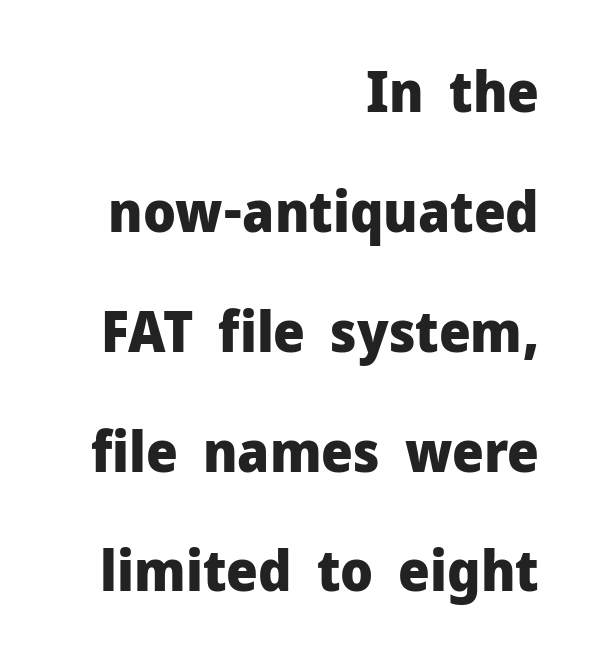
The image shows 56 px heavy sans-serif type, upright; set right-aligned, loose line spacing (2.14x), normal letter spacing, not underlined; low stroke contrast and a medium x-height.
